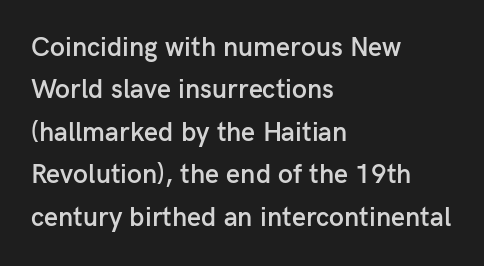
Caption: multi-line text, flush left, ragged right. Compared with typical body copy, the letter spacing here is the same. In terms of leading, this rendering sits right in the middle. Underlining? Definitely not there. How heavy is the stroke? Medium-heavy — a semibold, shy of bold. Style check: upright.
